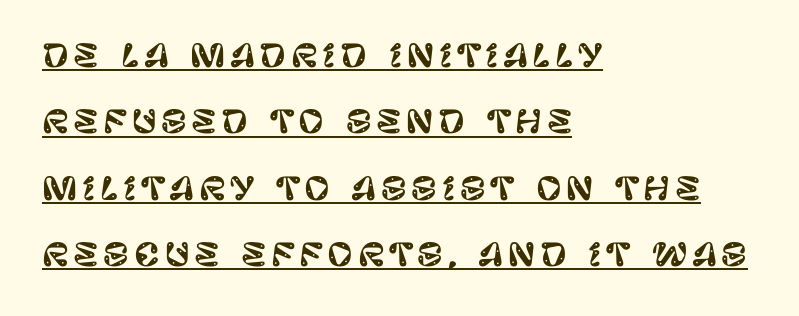
Q: Is the text italic (slanted)? A: Yes.
Q: Is the typeface a serif or a sans-serif typeface? A: Sans-serif.
Q: Is the text underlined? A: Yes.
Q: How is the paragraph aligned? A: Left-aligned.
Q: Is the spacing between lines tight, normal or loose? A: Loose.
Q: Width (condensed, normal, or wide)? A: Normal.
Q: Stroke contrast? A: Low.
Q: x-height? A: Large.
Q: Monospaced? A: No.
